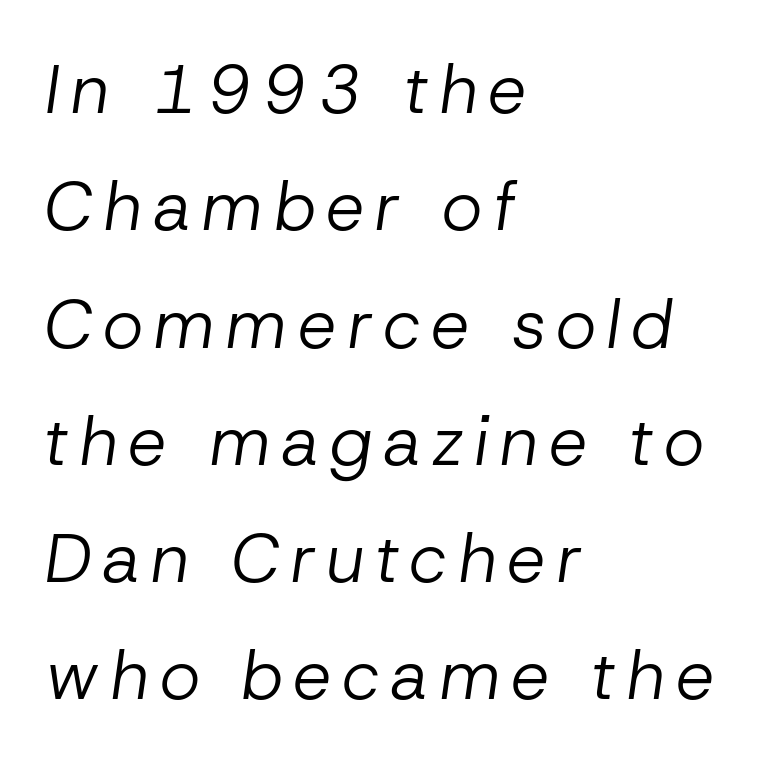
Does the lettering tilt? It does — this is italic. Alignment: flush left. This block has exactly the height ordinary leading produces. You could not count columns in this text — the font is proportionally spaced. Unbolded letterforms with no extra heft.
